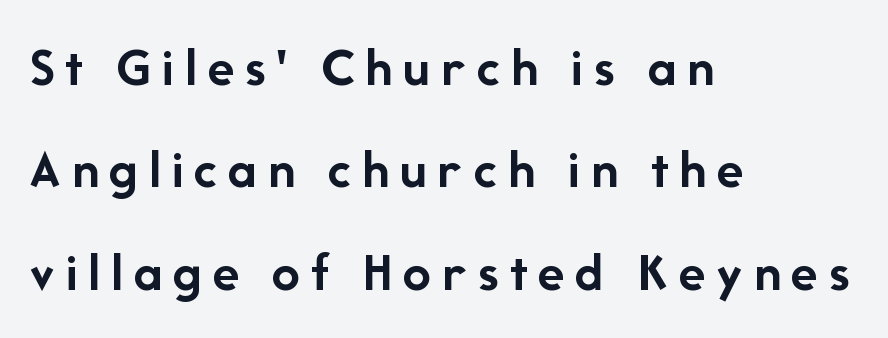
The passage shown is not underscored anywhere. It's the straight-up-and-down kind of type. The font is running at its bold setting. The characters display no serif detailing; their extremities are plain. The rendering anchors every line to the left-hand side. Here the designer chose a conventional face with non-uniform glyph widths.
